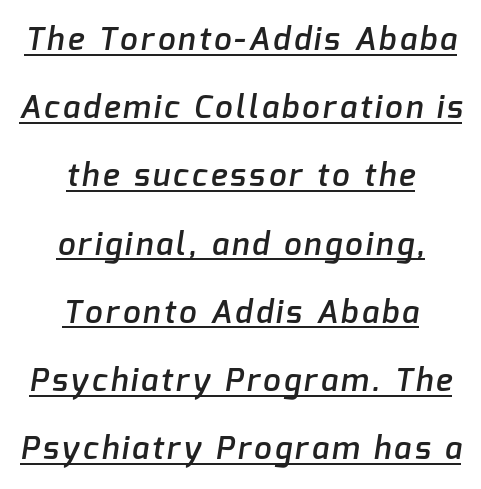
Q: Is the text bold? A: Semi-bold.
Q: Is the typeface a serif or a sans-serif typeface? A: Sans-serif.
Q: Is the text underlined? A: Yes.
Q: How is the paragraph aligned? A: Centered.
Q: Is the spacing between lines tight, normal or loose? A: Loose.
Q: Width (condensed, normal, or wide)? A: Normal.
Q: Stroke contrast? A: Low.
Q: x-height? A: Medium.
Q: Monospaced? A: No.
